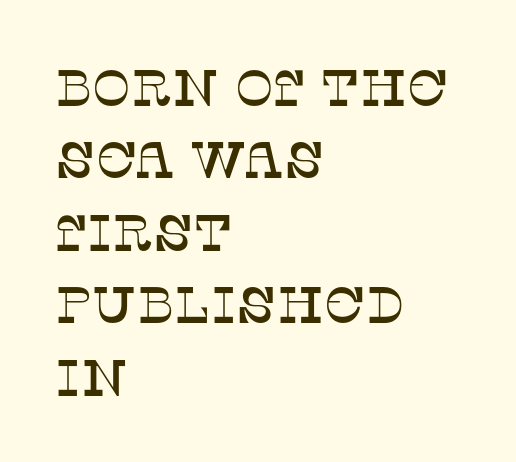
Q: Is the text italic (slanted)? A: No, it is upright.
Q: Is the typeface a serif or a sans-serif typeface? A: Serif.
Q: Is the text underlined? A: No.
Q: How is the paragraph aligned? A: Left-aligned.
Q: Is the spacing between letters normal or unusually wide? A: Normal.
Q: Is the spacing between lines tight, normal or loose? A: Normal.
Q: Width (condensed, normal, or wide)? A: Normal.
Q: Stroke contrast? A: Low.
Q: x-height? A: Large.
Q: Monospaced? A: No.
